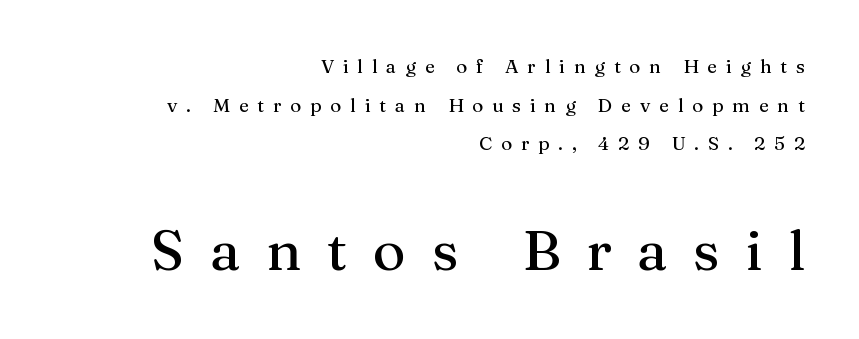
The image shows 56 px serif type, upright; set right-aligned, loose line spacing (2.03x), unusually wide letter spacing (+0.46 em), not underlined; the second (bottom) block is 2.95x larger; medium stroke contrast and a medium x-height.
